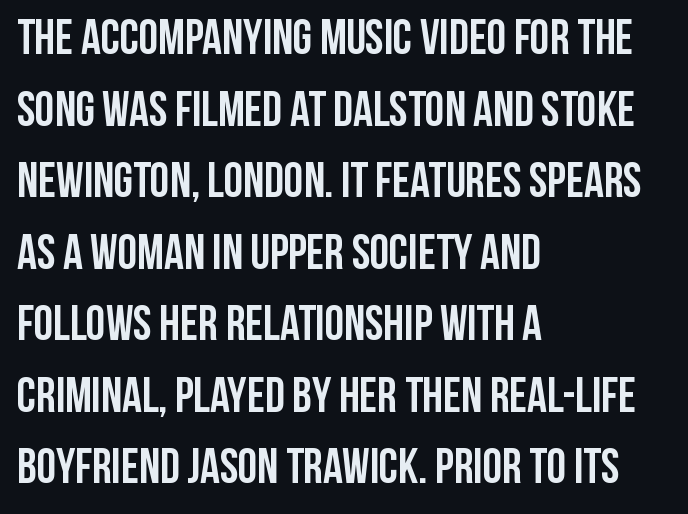
The image shows 49 px semibold, condensed sans-serif type, upright; set left-aligned, normal line spacing (1.46x), normal letter spacing, not underlined; low stroke contrast and a large x-height.
